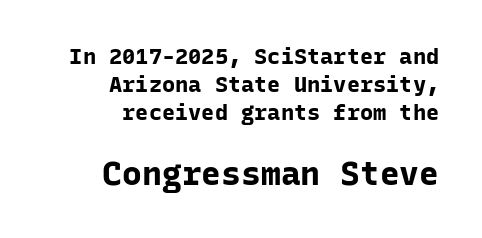
{"serif": "no", "italic": "no", "bold": "yes", "weight": "bold", "width": "normal", "stroke_contrast": "low", "x_height": "medium", "monospaced": "yes", "underline": "no", "align": "right", "line_spacing": "normal", "line_spacing_ratio": 1.27, "letter_spacing": "normal", "letter_spacing_em": 0.0, "larger_block": "second", "size_ratio": 1.5, "glyph_px": 33}
